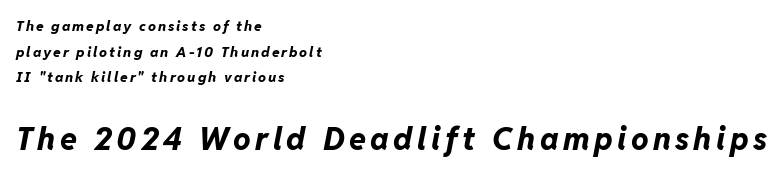
Q: Is the text bold? A: Yes.
Q: Is the text italic (slanted)? A: Yes, it leans right by about 11 degrees.
Q: Is the text underlined? A: No.
Q: How is the paragraph aligned? A: Left-aligned.
Q: Which block of text is set in a larger size, the first (top) or the second (bottom)? A: The second (bottom) one.
Q: Width (condensed, normal, or wide)? A: Normal.
Q: Stroke contrast? A: Low.
Q: x-height? A: Medium.
Q: Monospaced? A: No.
